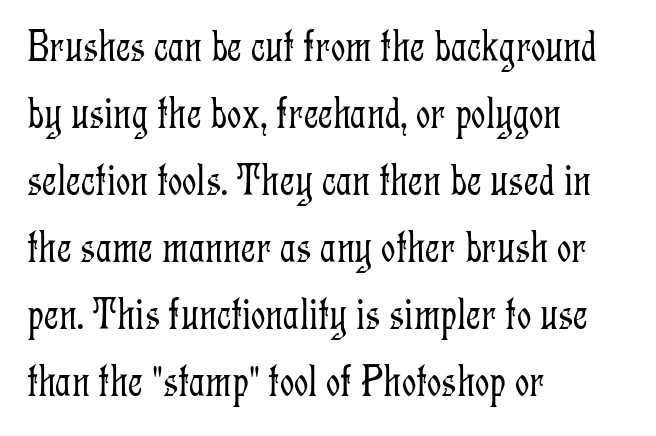
The image shows 45 px light, condensed serif type, upright; set left-aligned, normal line spacing (1.49x), normal letter spacing, not underlined; low stroke contrast and a medium x-height.
